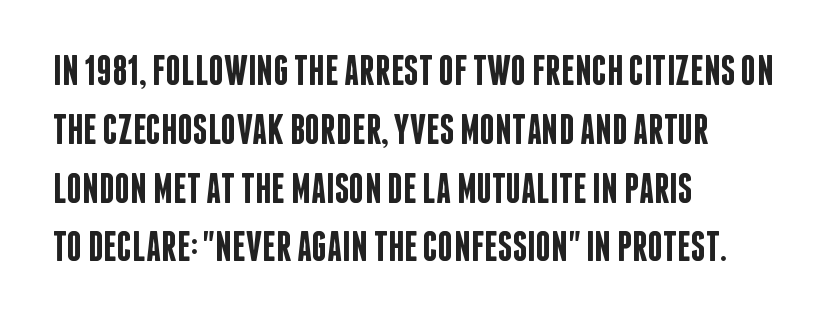
{"serif": "no", "italic": "no", "bold": "semi", "weight": "semibold", "width": "condensed", "stroke_contrast": "low", "x_height": "large", "monospaced": "no", "underline": "no", "align": "left", "line_spacing": "normal", "line_spacing_ratio": 1.4, "letter_spacing": "normal", "letter_spacing_em": 0.0, "glyph_px": 42}
